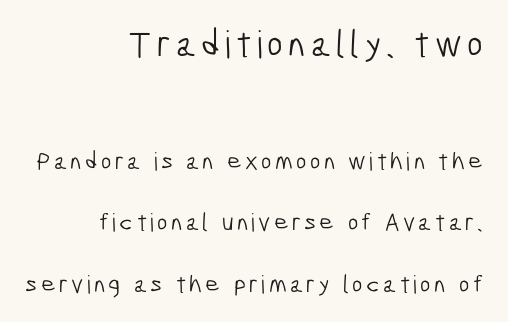
Q: Is the text bold? A: No.
Q: Is the typeface a serif or a sans-serif typeface? A: Sans-serif.
Q: Is the text underlined? A: No.
Q: How is the paragraph aligned? A: Right-aligned.
Q: Is the spacing between lines tight, normal or loose? A: Loose.
Q: Which block of text is set in a larger size, the first (top) or the second (bottom)? A: The first (top) one.
Q: Width (condensed, normal, or wide)? A: Condensed.
Q: Stroke contrast? A: Low.
Q: x-height? A: Medium.
Q: Monospaced? A: No.
